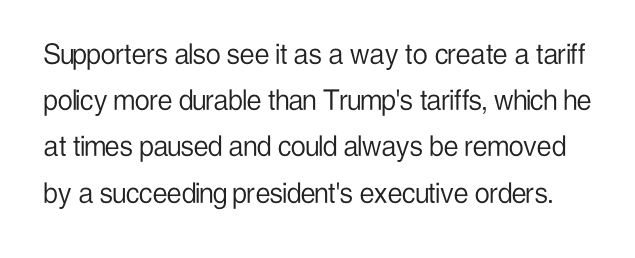
The image shows 33 px light, condensed sans-serif type, upright; set normal line spacing (1.4x), normal letter spacing, not underlined; low stroke contrast and a medium x-height.
